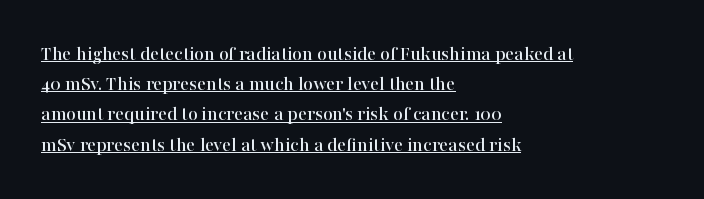
Default kerning and tracking; the words read as compact shapes. The passage shown stacks its lines at a standard gap. Beneath each row of characters lies a ruled line. Compared with a centered layout, this one pins lines to the left instead. Is there any slant? The stems are plumb.
